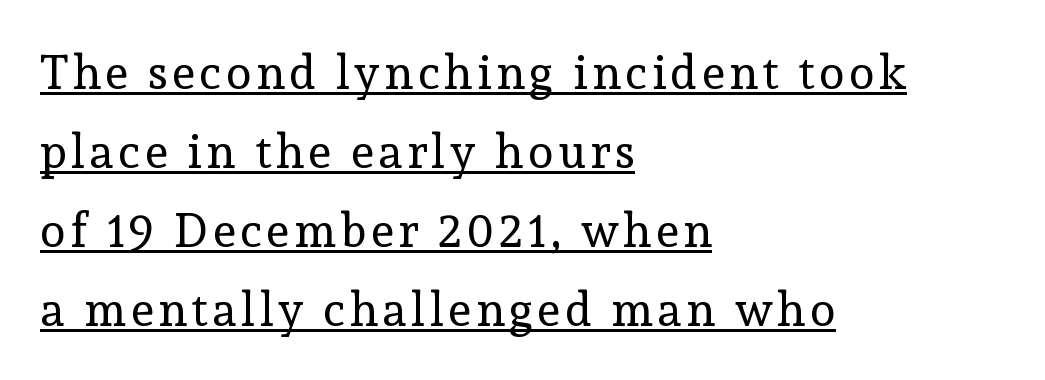
Q: Is the text bold? A: No.
Q: Is the text italic (slanted)? A: No, it is upright.
Q: Is the typeface a serif or a sans-serif typeface? A: Serif.
Q: Is the text underlined? A: Yes.
Q: How is the paragraph aligned? A: Left-aligned.
Q: Is the spacing between lines tight, normal or loose? A: Normal.
Q: Width (condensed, normal, or wide)? A: Normal.
Q: x-height? A: Medium.
Q: Monospaced? A: No.
